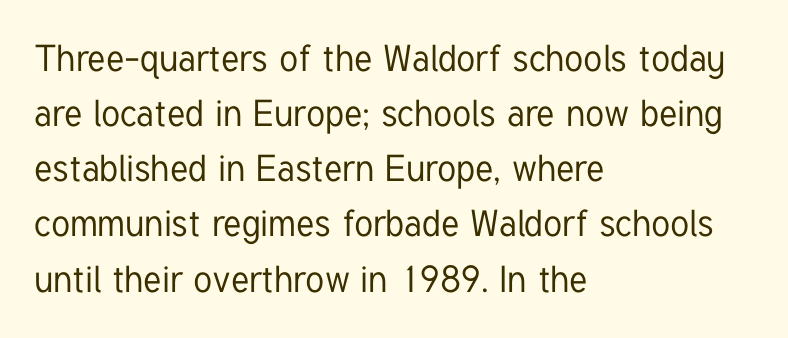
The image shows 37 px condensed sans-serif type, upright; set left-aligned, normal line spacing (1.49x), normal letter spacing, not underlined; low stroke contrast and a medium x-height.
